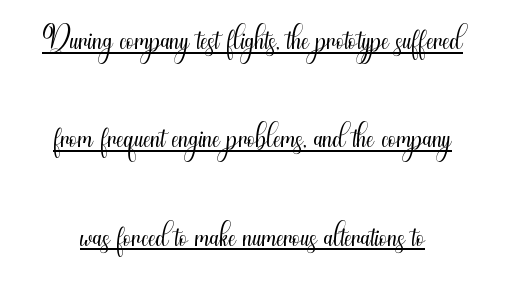
The image shows 46 px light, condensed sans-serif type; set loose line spacing (2.14x), normal letter spacing, underlined; medium stroke contrast and a small x-height.
